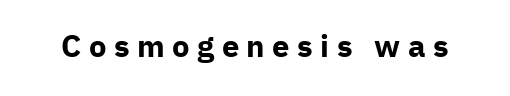
Q: Is the text bold? A: Yes.
Q: Is the text italic (slanted)? A: No, it is upright.
Q: Is the typeface a serif or a sans-serif typeface? A: Sans-serif.
Q: Is the text underlined? A: No.
Q: Is the spacing between letters normal or unusually wide? A: Unusually wide.
Q: Width (condensed, normal, or wide)? A: Normal.
Q: Stroke contrast? A: Low.
Q: x-height? A: Medium.
Q: Monospaced? A: No.
